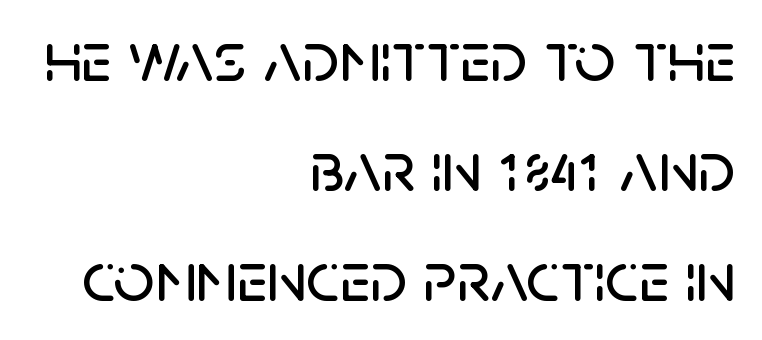
Q: Is the text italic (slanted)? A: No, it is upright.
Q: Is the typeface a serif or a sans-serif typeface? A: Sans-serif.
Q: Is the text underlined? A: No.
Q: How is the paragraph aligned? A: Right-aligned.
Q: Is the spacing between letters normal or unusually wide? A: Normal.
Q: Is the spacing between lines tight, normal or loose? A: Normal.
Q: Width (condensed, normal, or wide)? A: Normal.
Q: Stroke contrast? A: Low.
Q: x-height? A: Large.
Q: Monospaced? A: No.
